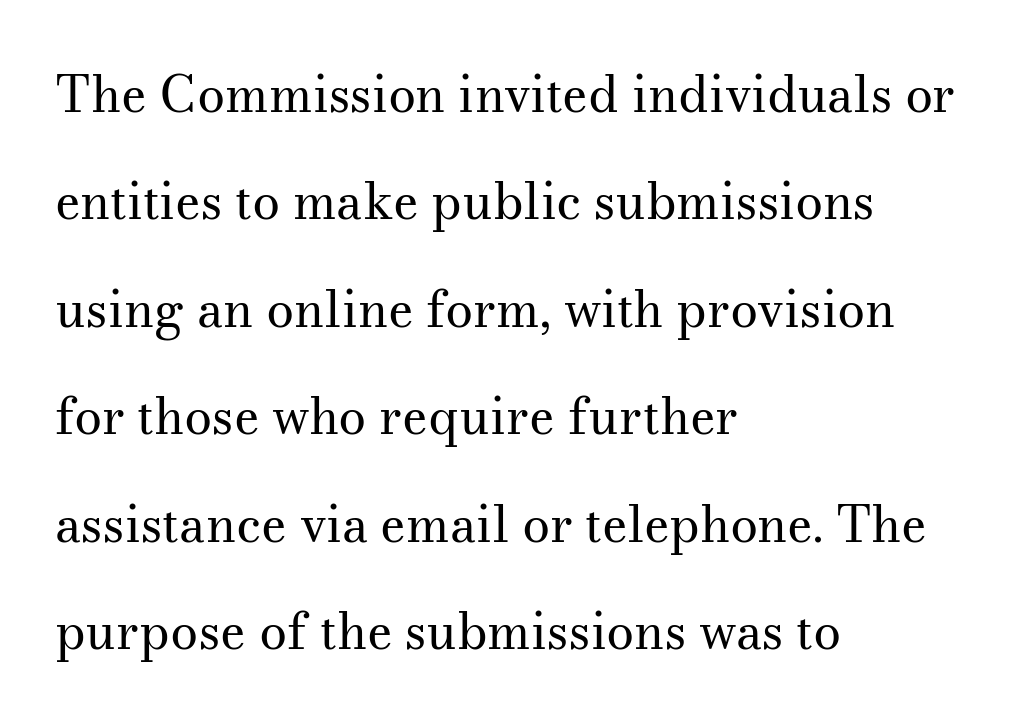
{"serif": "yes", "italic": "no", "bold": "no", "weight": "regular", "width": "normal", "stroke_contrast": "medium", "x_height": "small", "monospaced": "no", "underline": "no", "align": "left", "line_spacing": "loose", "line_spacing_ratio": 2.15, "letter_spacing": "normal", "letter_spacing_em": 0.0, "glyph_px": 50}
